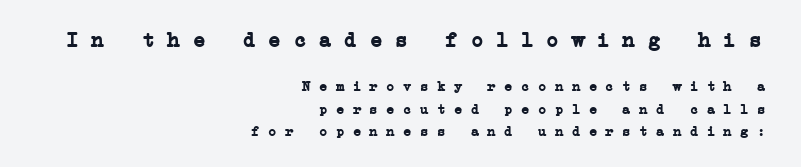
Bare-footed words on every line. Note: larger setting up top, smaller setting below. Normally led — the rows are evenly, conventionally spaced. In CSS terms this would be text-align: right.
